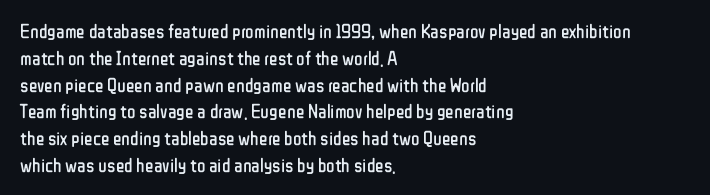
Q: Is the text bold? A: No.
Q: Is the text italic (slanted)? A: No, it is upright.
Q: Is the text underlined? A: No.
Q: How is the paragraph aligned? A: Left-aligned.
Q: Is the spacing between letters normal or unusually wide? A: Normal.
Q: Is the spacing between lines tight, normal or loose? A: Normal.
